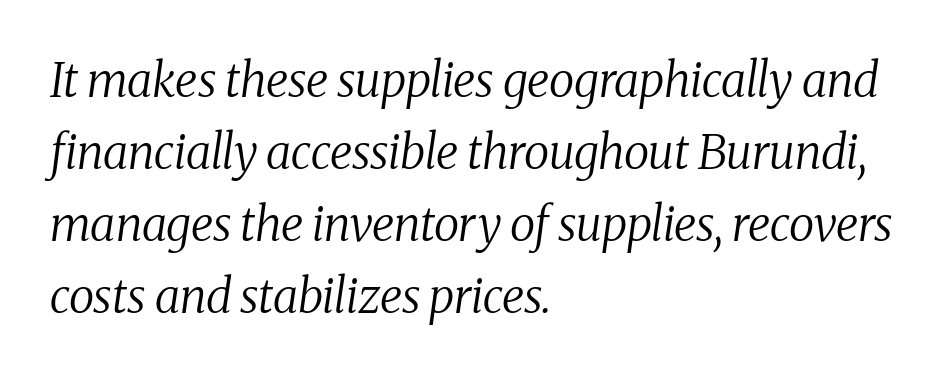
Q: Is the text bold? A: No.
Q: Is the text italic (slanted)? A: Yes, it leans right by about 8 degrees.
Q: Is the typeface a serif or a sans-serif typeface? A: Serif.
Q: Is the text underlined? A: No.
Q: How is the paragraph aligned? A: Left-aligned.
Q: Is the spacing between letters normal or unusually wide? A: Normal.
Q: Is the spacing between lines tight, normal or loose? A: Normal.
Q: Width (condensed, normal, or wide)? A: Normal.
Q: Stroke contrast? A: Medium.
Q: x-height? A: Medium.
Q: Monospaced? A: No.
